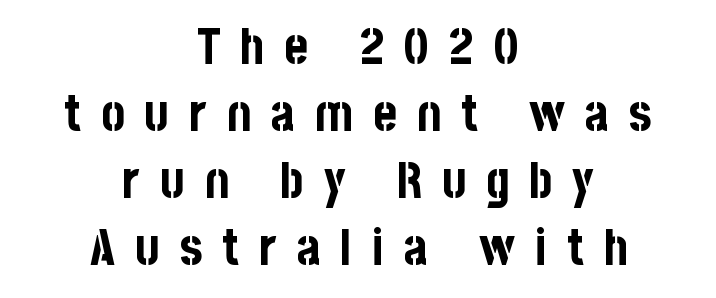
Character widths vary here, with narrow letters taking less room than wide ones. How would I describe the line gaps? Plain and ordinary. A sans-serif font was chosen for this passage. Does extra space separate the letters? Yes, quite a lot of it. Pretty heavy lettering here — definitely bold.
